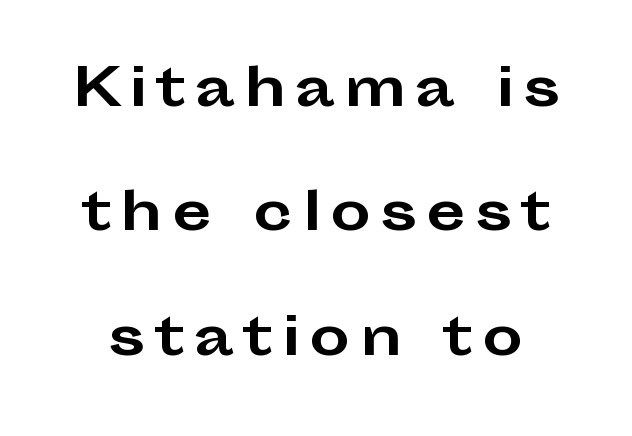
{"serif": "no", "italic": "no", "bold": "yes", "weight": "bold", "width": "wide", "stroke_contrast": "low", "x_height": "medium", "monospaced": "no", "underline": "no", "line_spacing": "loose", "line_spacing_ratio": 2.44, "glyph_px": 51}
